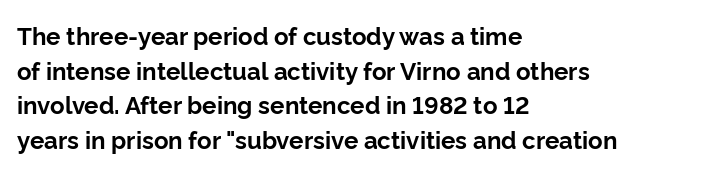
The image shows 24 px bold type, upright; set left-aligned, normal line spacing (1.44x), normal letter spacing, not underlined.
